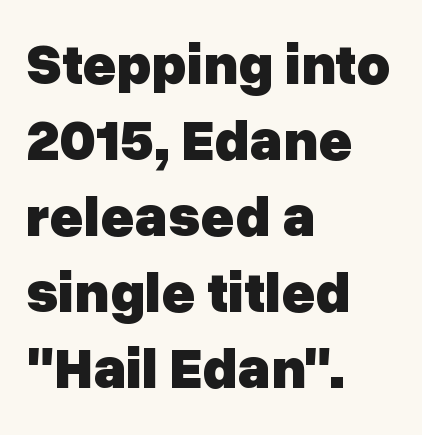
The image shows 58 px heavy sans-serif type, upright; set left-aligned, normal line spacing (1.31x), normal letter spacing, not underlined; low stroke contrast and a medium x-height.
